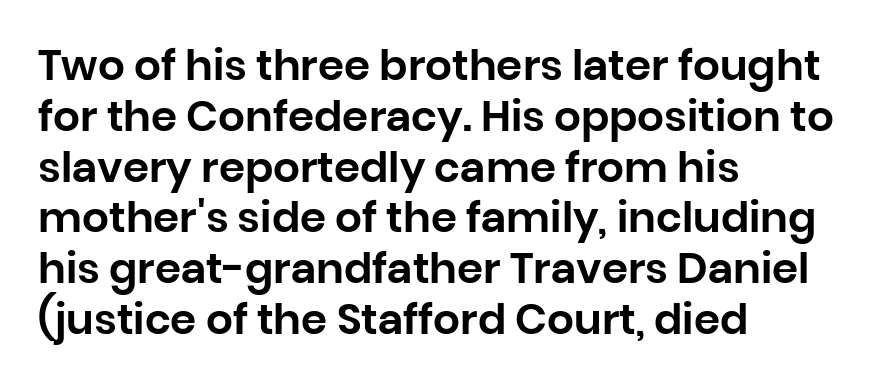
Q: Is the text italic (slanted)? A: No, it is upright.
Q: Is the typeface a serif or a sans-serif typeface? A: Sans-serif.
Q: Is the text underlined? A: No.
Q: How is the paragraph aligned? A: Left-aligned.
Q: Is the spacing between letters normal or unusually wide? A: Normal.
Q: Width (condensed, normal, or wide)? A: Normal.
Q: Stroke contrast? A: Low.
Q: x-height? A: Large.
Q: Monospaced? A: No.
